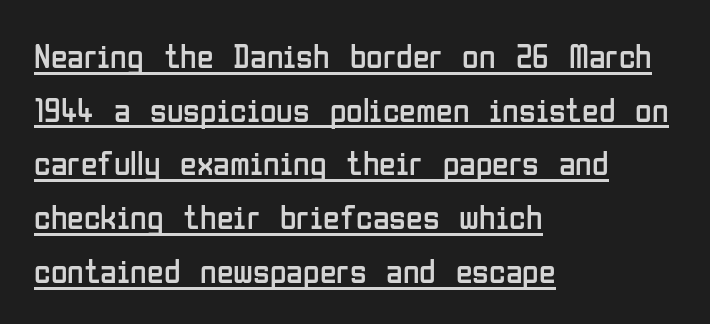
The rag falls on the right side of this text block. Check where the strokes stop: nothing finishes them off — pure sans. Vertical strokes here are truly vertical. The letters sit at their default tracking, neither squeezed nor spread.
